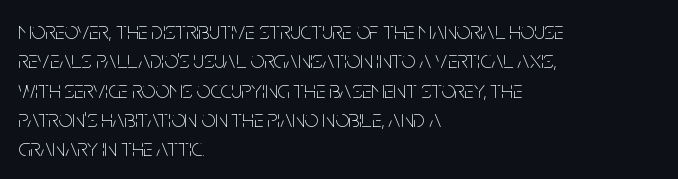
The image shows 24 px text type, upright; set left-aligned, line spacing 1.22x, normal letter spacing, not underlined.
